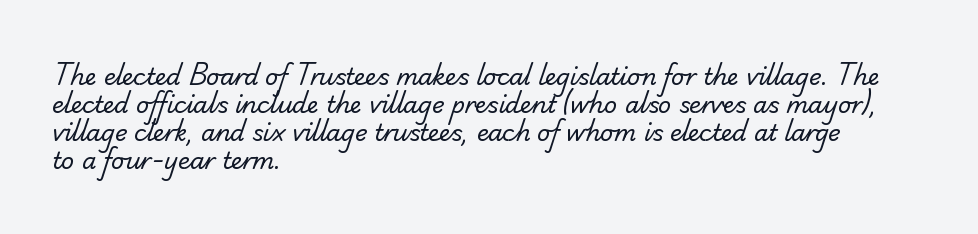
Q: Is the text bold? A: No.
Q: Is the text underlined? A: No.
Q: How is the paragraph aligned? A: Left-aligned.
Q: Is the spacing between letters normal or unusually wide? A: Normal.
